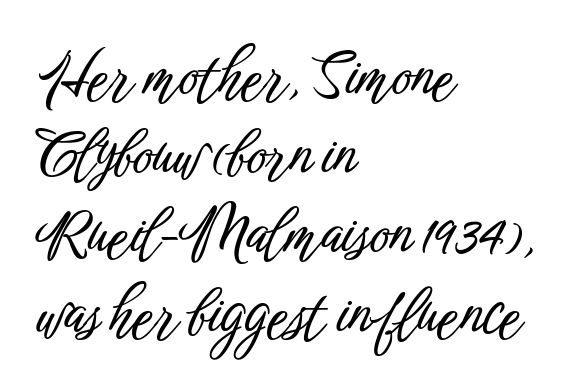
{"serif": "no", "width": "condensed", "stroke_contrast": "low", "x_height": "medium", "monospaced": "no", "underline": "no", "align": "left", "line_spacing": "normal", "line_spacing_ratio": 1.32, "letter_spacing": "normal", "letter_spacing_em": 0.0, "glyph_px": 60}
